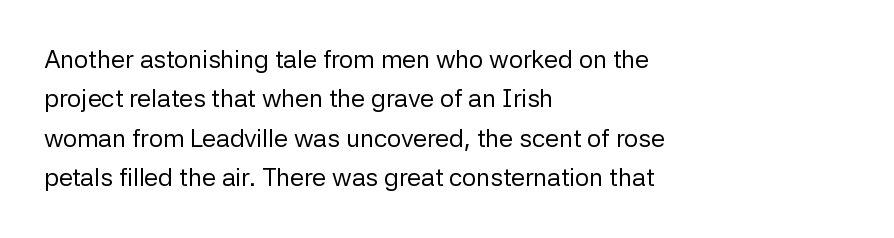
{"italic": "no", "bold": "no", "underline": "no", "align": "left", "line_spacing": "normal", "line_spacing_ratio": 1.58, "letter_spacing": "normal", "letter_spacing_em": 0.0, "glyph_px": 25}
